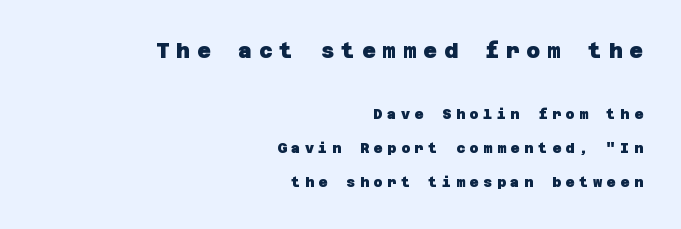
Q: Is the text bold? A: Yes.
Q: Is the text underlined? A: No.
Q: How is the paragraph aligned? A: Right-aligned.
Q: Is the spacing between letters normal or unusually wide? A: Unusually wide.
Q: Is the spacing between lines tight, normal or loose? A: Loose.
Q: Which block of text is set in a larger size, the first (top) or the second (bottom)? A: The first (top) one.
